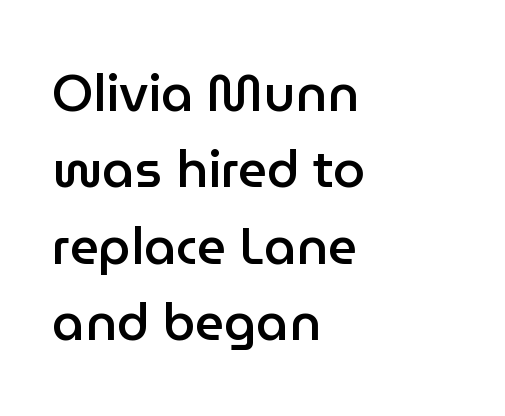
The sample has been set in demibold, a notch under bold. Spacing verdict: proportional, widths tailored to each character. In terms of letterform style, serifs are entirely absent. Rendered with straight, roman letterforms. A clean baseline with only descenders dipping below it. The rows are spaced the way most documents space them.
